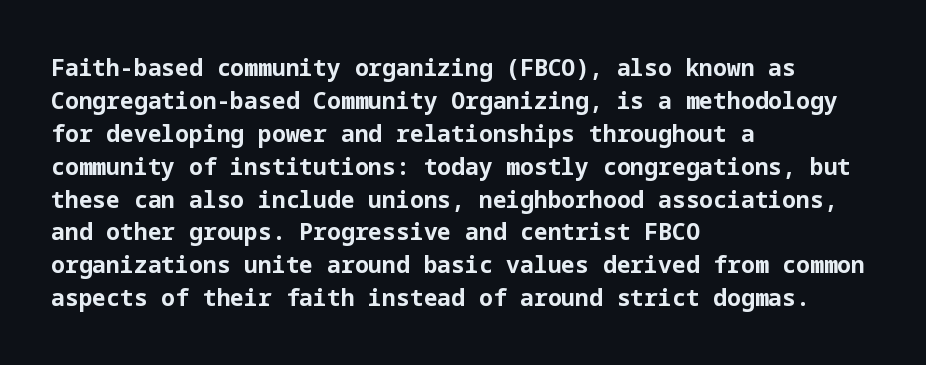
{"italic": "no", "bold": "yes", "underline": "no", "align": "left", "line_spacing": "normal", "line_spacing_ratio": 1.43, "letter_spacing": "normal", "letter_spacing_em": 0.0, "glyph_px": 23}
